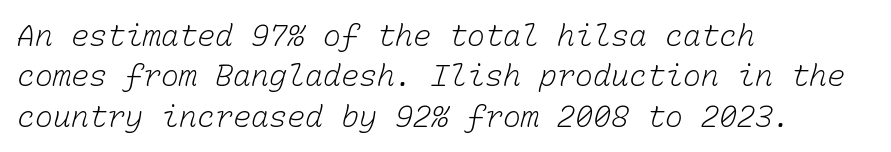
The typesetting does not lean heavy: it is not bold. Students, note that the glyphs here touch the page at normal intervals. The space beneath each line is pristine and unruled. Is this a fixed-width face? Yes — each glyph sits in an identical cell.
